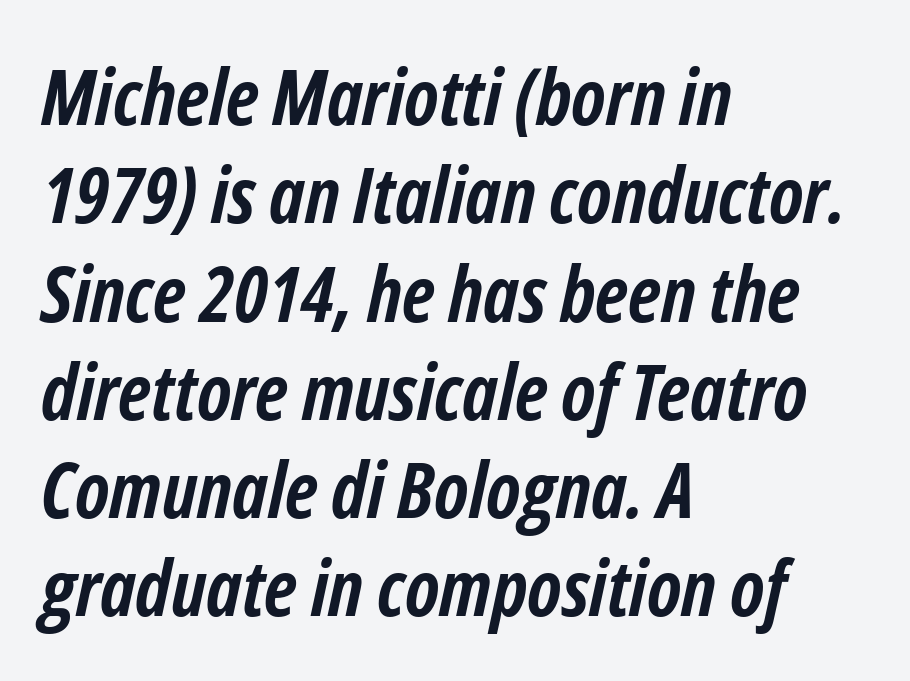
{"italic": "yes", "lean": "right", "slant_degrees": 12, "bold": "yes", "weight": "semibold", "width": "condensed", "stroke_contrast": "low", "x_height": "medium", "monospaced": "no", "underline": "no", "align": "left", "line_spacing": "normal", "line_spacing_ratio": 1.26, "letter_spacing": "normal", "letter_spacing_em": 0.0, "glyph_px": 78}
